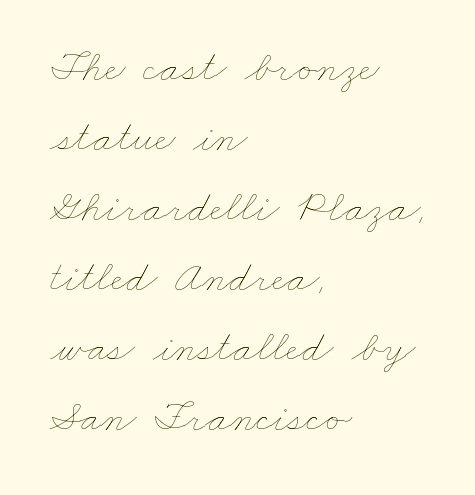
Q: Is the text bold? A: No.
Q: Is the text underlined? A: No.
Q: How is the paragraph aligned? A: Left-aligned.
Q: Is the spacing between letters normal or unusually wide? A: Normal.
Q: Is the spacing between lines tight, normal or loose? A: Normal.
Q: Width (condensed, normal, or wide)? A: Wide.
Q: Stroke contrast? A: Low.
Q: x-height? A: Small.
Q: Monospaced? A: No.
